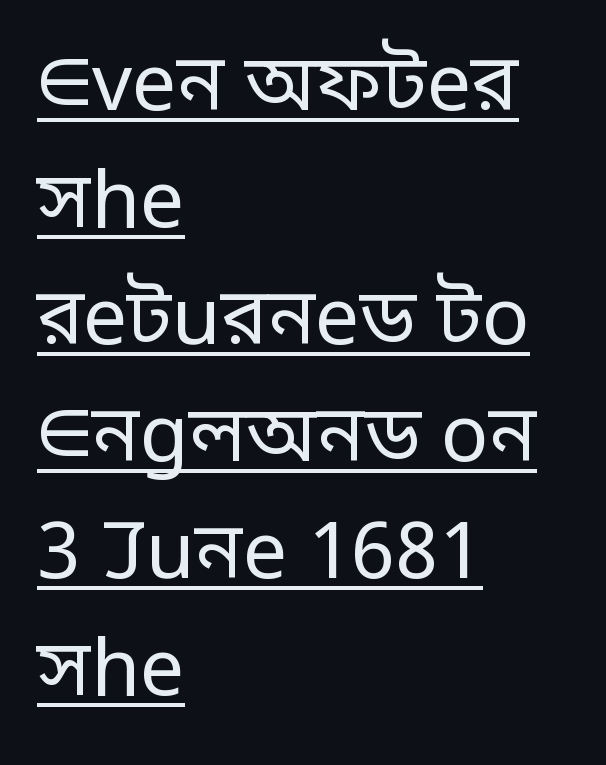
A normal amount of white space separates one row of letters from the next. Looks like regular typesetting: each glyph gets only the width it needs. Letter spacing: default. Bold? No — there's no thickening of the strokes. These characters rest on top of a visible drawn line.
